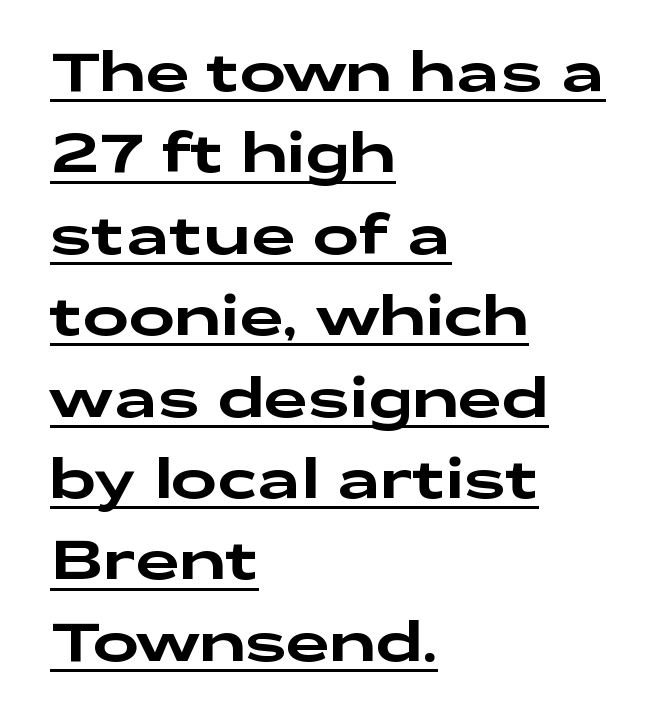
No italicization has been applied; the sample stays upright. Looks like regular typesetting: each glyph gets only the width it needs. You can see a thin bar hugging the bottom of the glyphs. A classic flush-left, rag-right setting is used for this passage. Vertically, the passage feels balanced, rows spaced as you'd expect.
